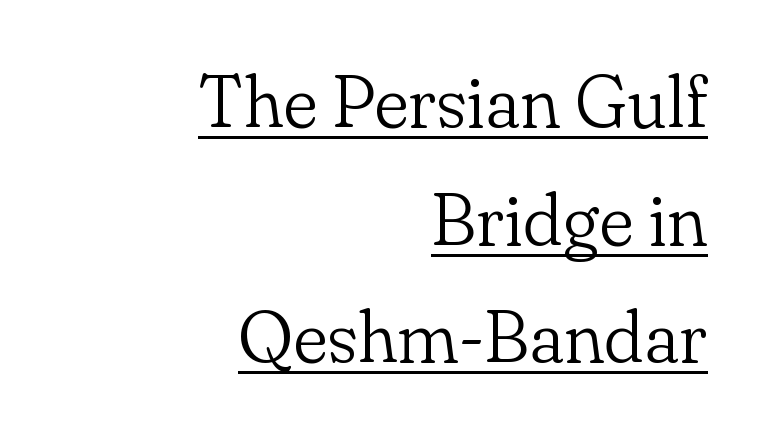
{"serif": "yes", "italic": "no", "bold": "no", "weight": "light", "width": "normal", "stroke_contrast": "low", "x_height": "small", "monospaced": "no", "underline": "yes", "align": "right", "line_spacing": "normal", "line_spacing_ratio": 1.61, "letter_spacing": "normal", "letter_spacing_em": 0.0, "glyph_px": 73}
